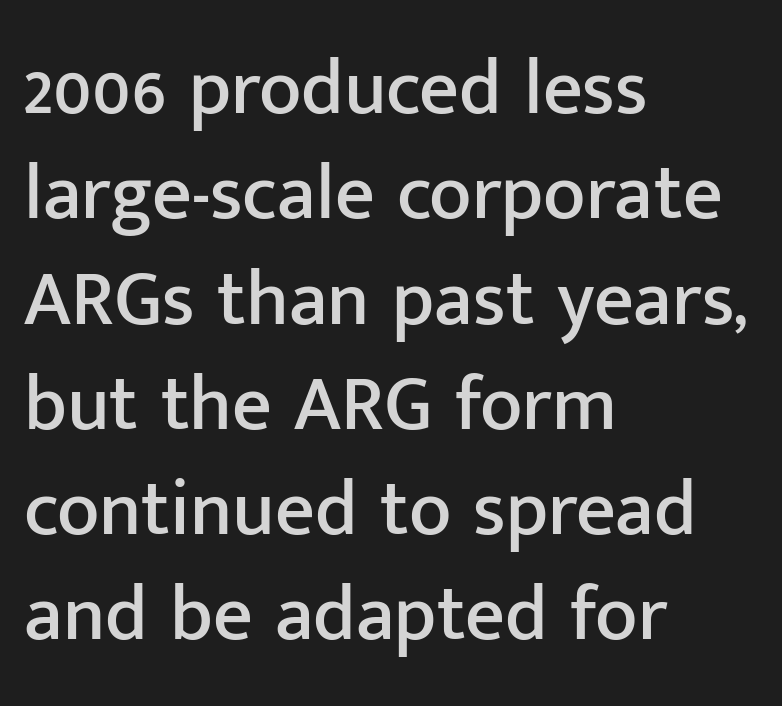
The image shows 78 px sans-serif type, upright; set left-aligned, normal line spacing (1.35x), normal letter spacing, not underlined; low stroke contrast and a medium x-height.
